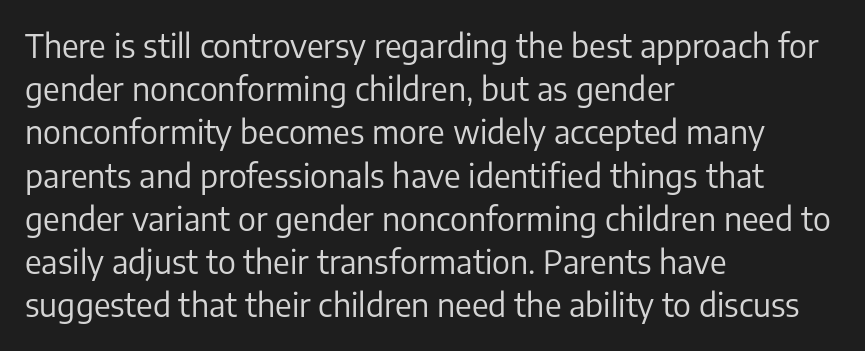
{"serif": "no", "italic": "no", "bold": "no", "weight": "regular", "width": "normal", "stroke_contrast": "low", "x_height": "medium", "monospaced": "no", "underline": "no", "align": "left", "line_spacing": "normal", "line_spacing_ratio": 1.35, "letter_spacing": "normal", "letter_spacing_em": 0.0, "glyph_px": 32}
